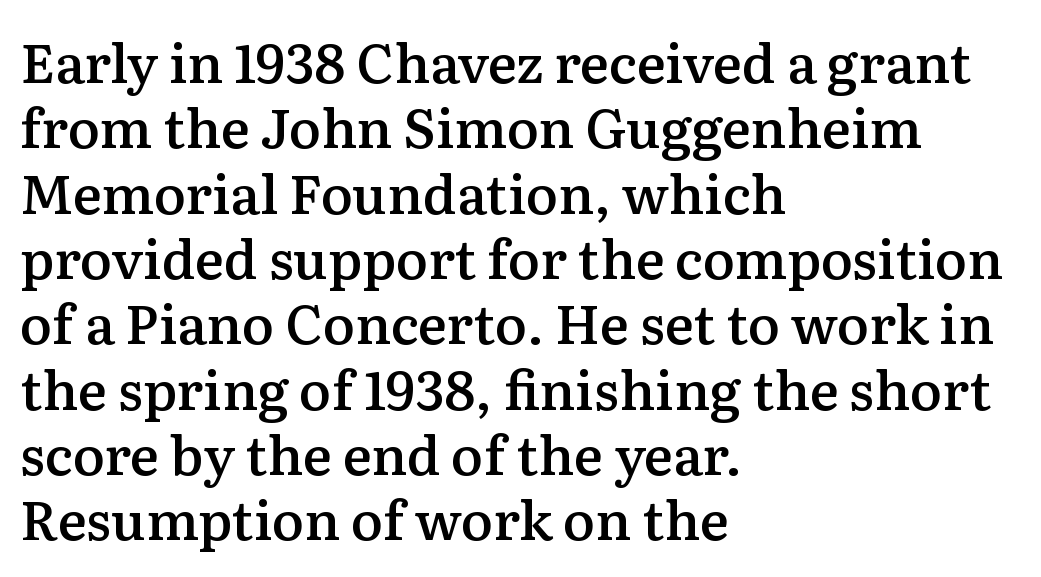
Between one letter and the next there's only the usual sliver of space. Underline: absent. Character widths vary here, with narrow letters taking less room than wide ones. The lettering stays uniformly vertical, giving the passage a roman look. The font family rendered here belongs to the serif group. Compared with an ordinary text face, these strokes are moderately heavier — a semibold.
